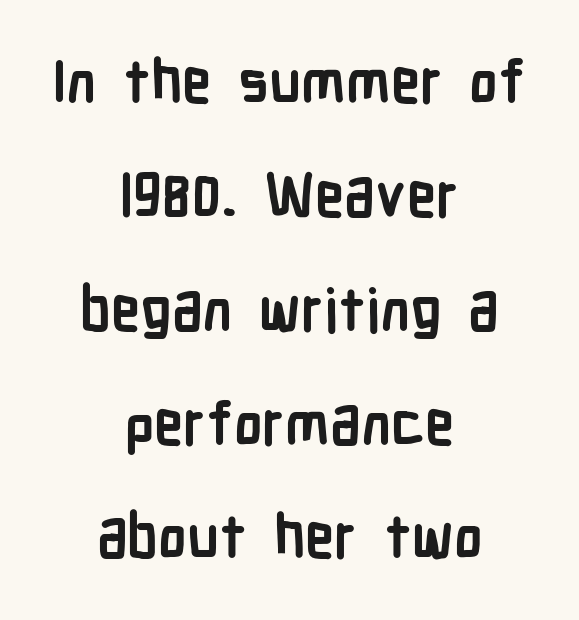
{"serif": "no", "italic": "no", "bold": "yes", "weight": "semibold", "width": "condensed", "stroke_contrast": "low", "x_height": "medium", "monospaced": "no", "underline": "no", "align": "center", "line_spacing": "loose", "line_spacing_ratio": 1.93, "letter_spacing": "normal", "letter_spacing_em": 0.0, "glyph_px": 59}
